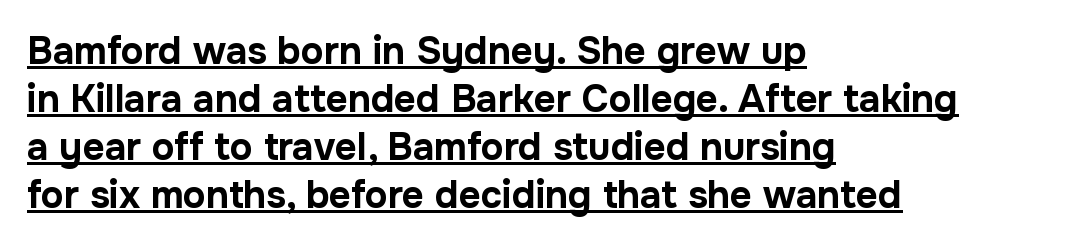
{"serif": "no", "italic": "no", "bold": "yes", "weight": "bold", "width": "normal", "stroke_contrast": "low", "x_height": "medium", "monospaced": "no", "underline": "yes", "align": "left", "line_spacing": "normal", "line_spacing_ratio": 1.26, "letter_spacing": "normal", "letter_spacing_em": 0.0, "glyph_px": 38}
